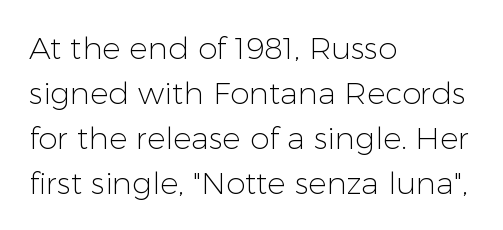
Spacing verdict: proportional, widths tailored to each character. Stroke mass is kept to a normal reading level or below. A typesetter would call this zero additional tracking. Students, observe: this is what conventionally led text looks like.
